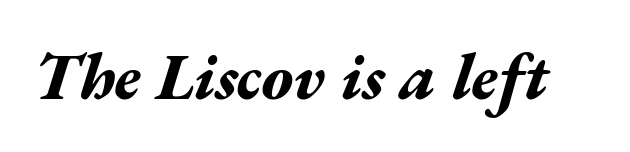
The image shows 65 px bold, wide type, italic (leaning right); set normal letter spacing, not underlined; medium stroke contrast and a medium x-height.
